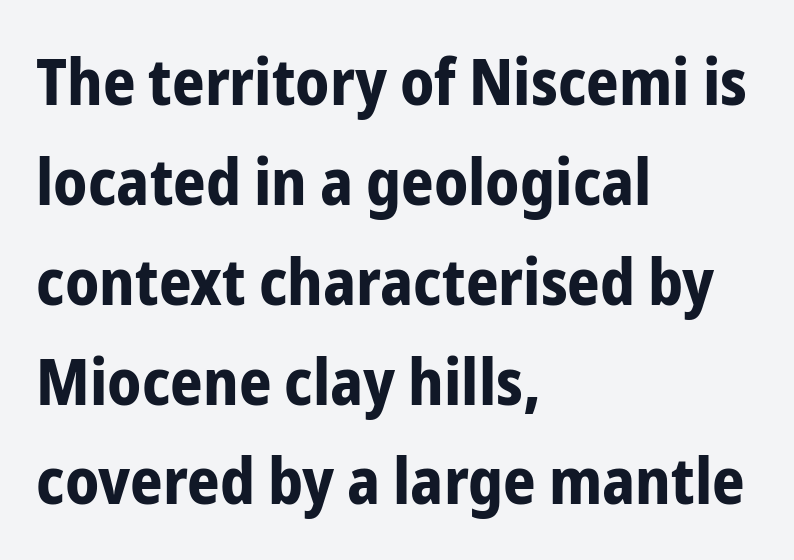
The image shows 64 px bold, condensed sans-serif type, upright; set left-aligned, normal line spacing (1.56x), normal letter spacing, not underlined; low stroke contrast and a medium x-height.
